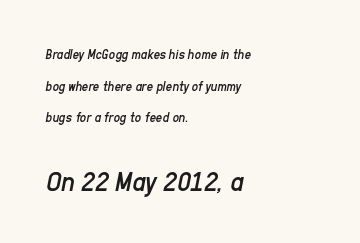
The image shows 29 px regular-weight, condensed type, italic (leaning right); set left-aligned, loose line spacing (2.26x), normal letter spacing, not underlined; the second (bottom) block is 2.07x larger; low stroke contrast and a medium x-height.
